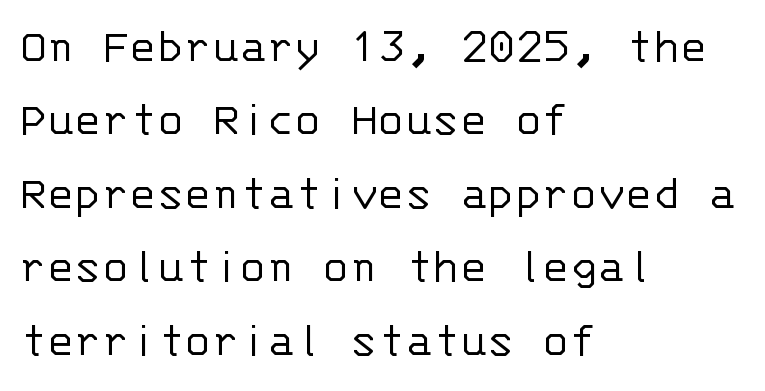
Letters rest on an invisible, unmarked baseline. Check where the strokes stop: nothing finishes them off — pure sans. Weight class: somewhere from thin through regular. Successive baselines arrive at the customary interval. The passage shown has conventional tracking throughout.
